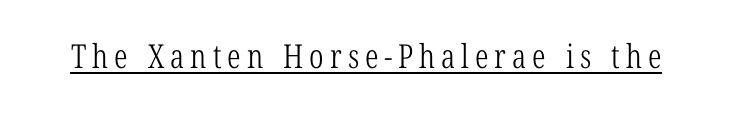
Q: Is the text bold? A: No.
Q: Is the typeface a serif or a sans-serif typeface? A: Serif.
Q: Is the text underlined? A: Yes.
Q: Width (condensed, normal, or wide)? A: Condensed.
Q: Stroke contrast? A: Low.
Q: x-height? A: Medium.
Q: Monospaced? A: No.
